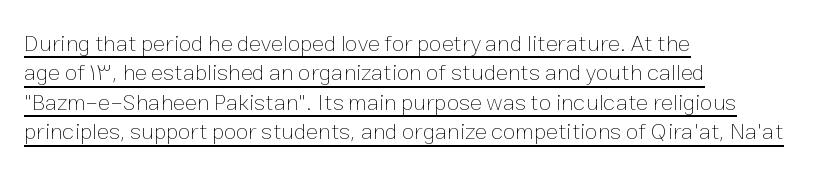
Q: Is the text bold? A: No.
Q: Is the text italic (slanted)? A: No, it is upright.
Q: Is the text underlined? A: Yes.
Q: How is the paragraph aligned? A: Left-aligned.
Q: Is the spacing between letters normal or unusually wide? A: Normal.
Q: Is the spacing between lines tight, normal or loose? A: Normal.
